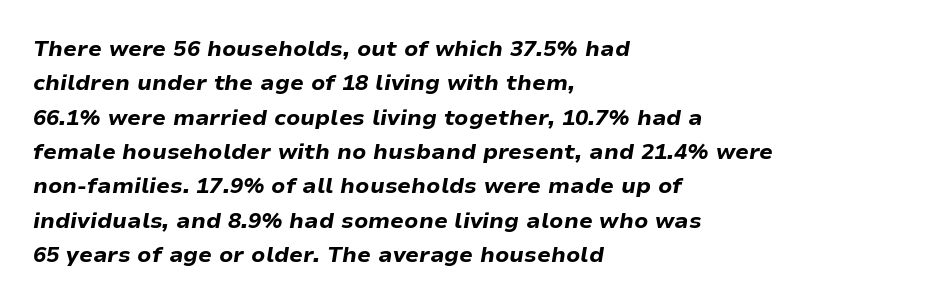
Typesetter's note: full bold, strokes at maximum text heaviness. Posture: slanted. The designer left line spacing at the default. The gaps between neighbouring characters are ordinary and unremarkable.
